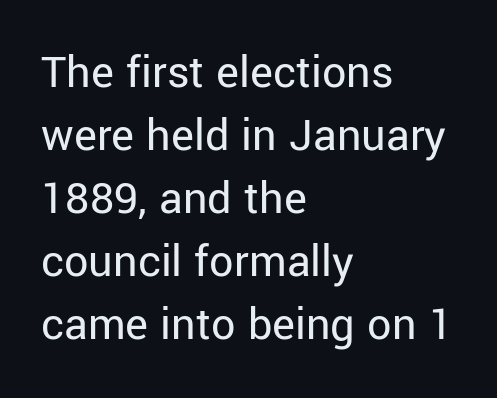
{"serif": "no", "italic": "no", "bold": "no", "weight": "regular", "width": "normal", "stroke_contrast": "low", "x_height": "medium", "monospaced": "no", "underline": "no", "align": "left", "line_spacing": "normal", "line_spacing_ratio": 1.31, "letter_spacing": "normal", "letter_spacing_em": 0.0, "glyph_px": 48}
